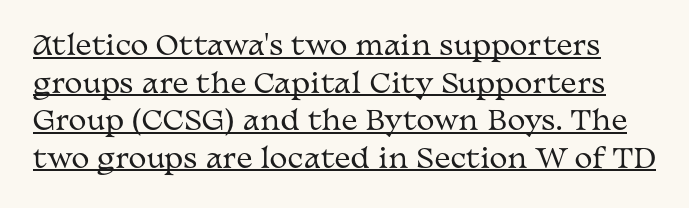
Q: Is the text bold? A: No.
Q: Is the text italic (slanted)? A: No, it is upright.
Q: Is the text underlined? A: Yes.
Q: Is the spacing between letters normal or unusually wide? A: Normal.
Q: Is the spacing between lines tight, normal or loose? A: Normal.
